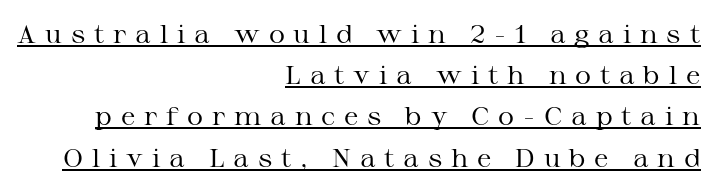
The image shows 25 px text type, upright; set right-aligned, normal line spacing (1.65x), unusually wide letter spacing (+0.35 em), underlined.
